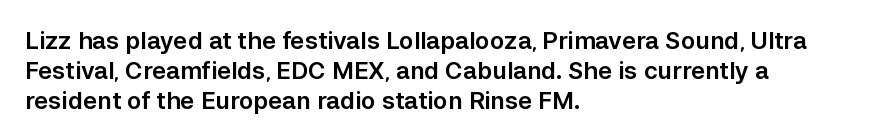
Q: Is the text italic (slanted)? A: No, it is upright.
Q: Is the text underlined? A: No.
Q: How is the paragraph aligned? A: Left-aligned.
Q: Is the spacing between letters normal or unusually wide? A: Normal.
Q: Is the spacing between lines tight, normal or loose? A: Normal.
